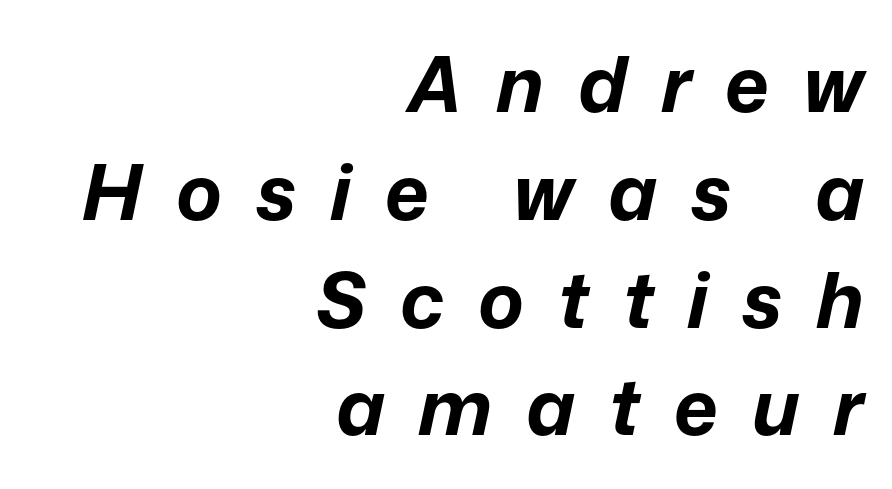
Q: Is the text bold? A: Yes.
Q: Is the text italic (slanted)? A: Yes, it leans right by about 12 degrees.
Q: Is the text underlined? A: No.
Q: How is the paragraph aligned? A: Right-aligned.
Q: Is the spacing between letters normal or unusually wide? A: Unusually wide.
Q: Is the spacing between lines tight, normal or loose? A: Normal.
Q: Width (condensed, normal, or wide)? A: Normal.
Q: Stroke contrast? A: Low.
Q: x-height? A: Medium.
Q: Monospaced? A: No.
